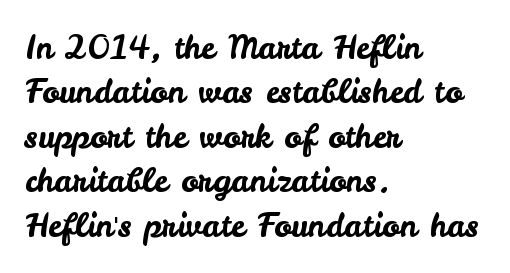
{"serif": "no", "width": "normal", "stroke_contrast": "low", "x_height": "small", "monospaced": "no", "underline": "no", "align": "left", "line_spacing": "normal", "line_spacing_ratio": 1.39, "letter_spacing": "normal", "letter_spacing_em": 0.0, "glyph_px": 32}
